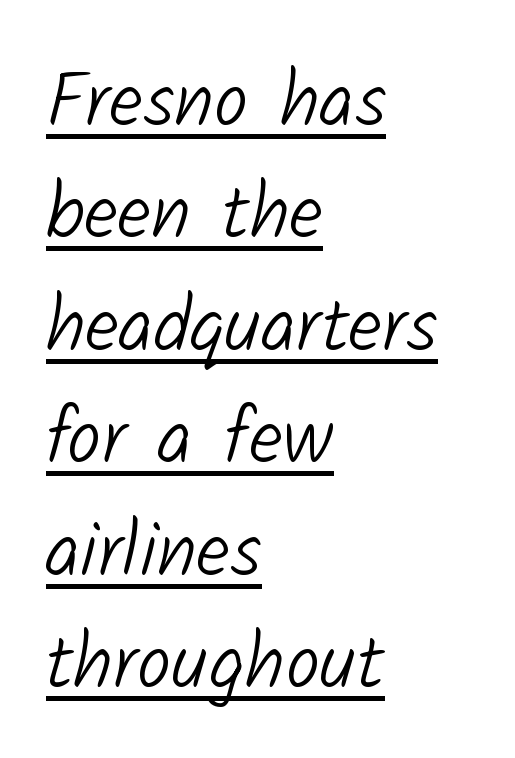
{"serif": "no", "bold": "no", "weight": "light", "width": "normal", "stroke_contrast": "low", "x_height": "medium", "monospaced": "no", "underline": "yes", "align": "left", "line_spacing": "normal", "line_spacing_ratio": 1.46, "letter_spacing": "normal", "letter_spacing_em": 0.0, "glyph_px": 77}
